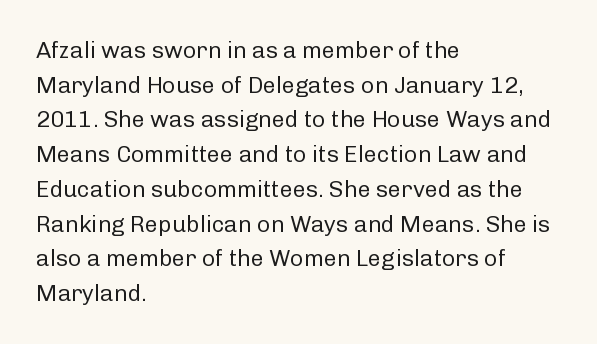
{"italic": "no", "bold": "no", "underline": "no", "align": "left", "line_spacing": "normal", "line_spacing_ratio": 1.51, "letter_spacing": "normal", "letter_spacing_em": 0.0, "glyph_px": 23}
